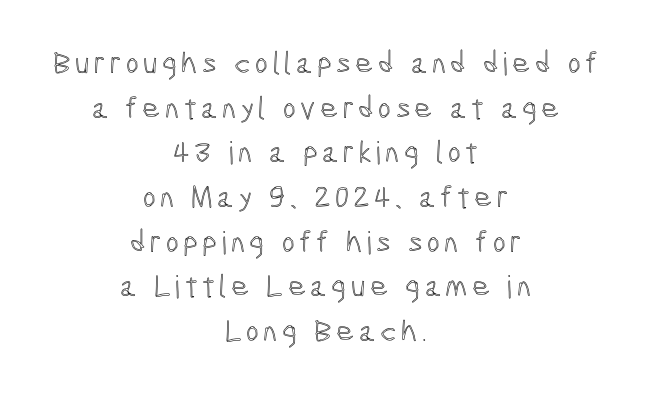
Ordinary non-slanted type is in use. This sample keeps an unexceptional amount of space between lines. Every row of glyphs is offset so its center matches the block's center. Check the space under the baseline: it is left empty. The letters advance in unequal steps, a hallmark of proportional type.
